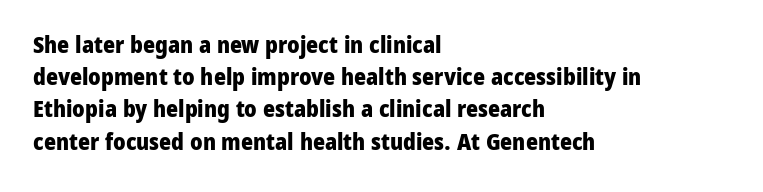
Q: Is the text bold? A: Yes.
Q: Is the text italic (slanted)? A: No, it is upright.
Q: Is the text underlined? A: No.
Q: How is the paragraph aligned? A: Left-aligned.
Q: Is the spacing between letters normal or unusually wide? A: Normal.
Q: Is the spacing between lines tight, normal or loose? A: Normal.
